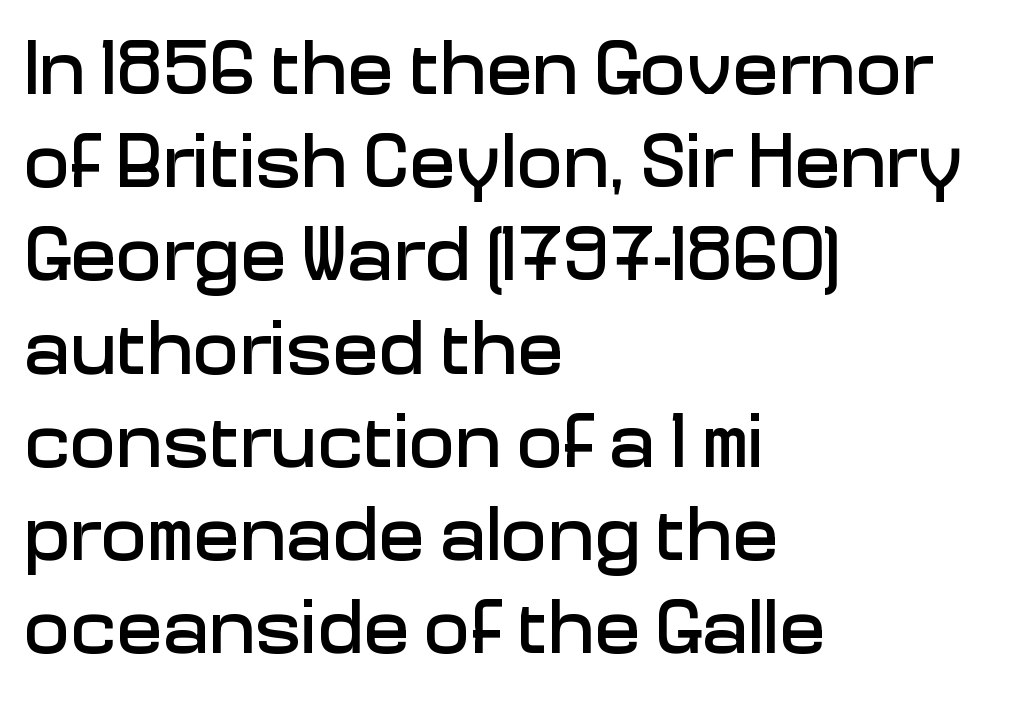
The paragraph shown leans on its left margin. The letters stand upright; this is a roman face. Each word holds together tightly as a unit, with standard inter-letter gaps. The zone under the glyphs is completely vacant. Stroke terminals: plain, sans-serif.
